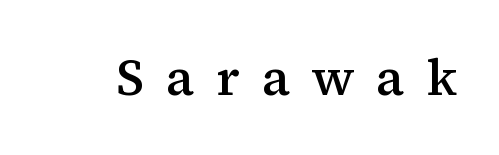
{"serif": "yes", "italic": "no", "bold": "semi", "weight": "semibold", "width": "normal", "stroke_contrast": "medium", "x_height": "medium", "monospaced": "no", "underline": "no", "letter_spacing": "wide", "letter_spacing_em": 0.43, "glyph_px": 51}
